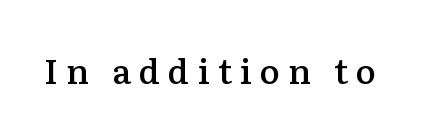
Q: Is the text bold? A: Semi-bold.
Q: Is the text italic (slanted)? A: No, it is upright.
Q: Is the typeface a serif or a sans-serif typeface? A: Serif.
Q: Is the text underlined? A: No.
Q: Is the spacing between letters normal or unusually wide? A: Unusually wide.
Q: Width (condensed, normal, or wide)? A: Normal.
Q: Stroke contrast? A: Medium.
Q: x-height? A: Medium.
Q: Monospaced? A: No.
